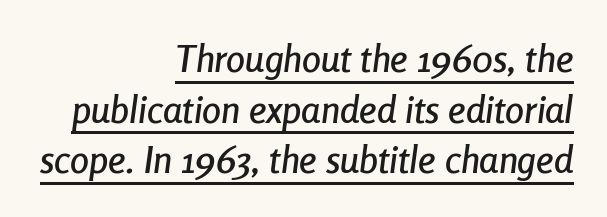
Q: Is the text italic (slanted)? A: Yes, it leans right by about 8 degrees.
Q: Is the text underlined? A: Yes.
Q: How is the paragraph aligned? A: Right-aligned.
Q: Is the spacing between letters normal or unusually wide? A: Normal.
Q: Is the spacing between lines tight, normal or loose? A: Normal.
Q: Width (condensed, normal, or wide)? A: Condensed.
Q: Stroke contrast? A: Low.
Q: x-height? A: Medium.
Q: Monospaced? A: No.
